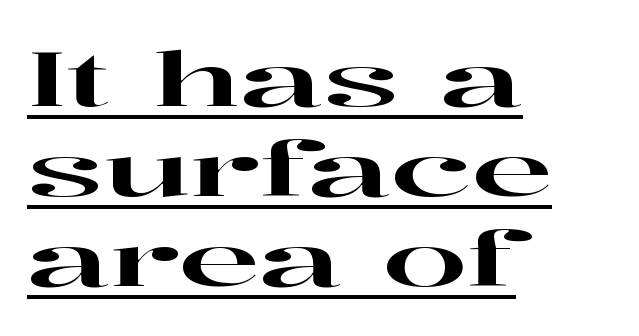
Look at the tracking — it's just the regular setting, nothing added. The setting favours the left margin, as ordinary paragraphs usually do. Posture: upright roman. The type family on display is of the serif kind. These lines are rendered in a variable-pitch font.
